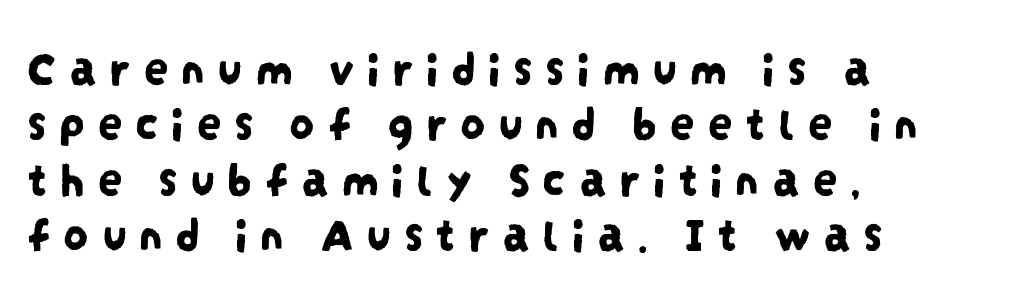
{"serif": "no", "width": "condensed", "stroke_contrast": "low", "x_height": "large", "monospaced": "no", "underline": "no", "align": "left", "line_spacing": "tight", "line_spacing_ratio": 1.11, "letter_spacing": "wide", "letter_spacing_em": 0.24, "glyph_px": 50}
